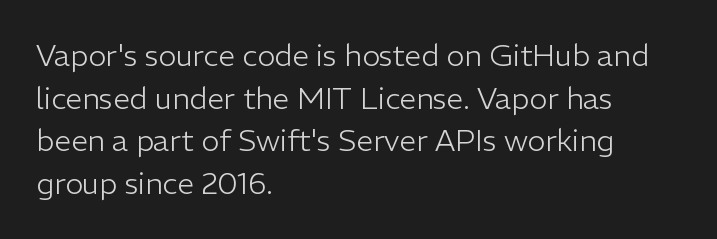
Unlike italic type, these characters show no tilt at all. Reading down the block, your eye returns to a fixed left position each line. The horizontal fit of the characters is conventional and even. Character widths vary here, with narrow letters taking less room than wide ones.
